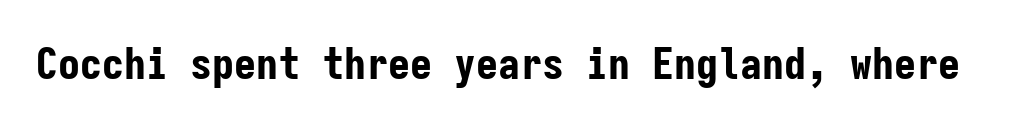
The image shows 44 px bold, condensed sans-serif type, upright, monospaced; set normal letter spacing, not underlined; low stroke contrast and a medium x-height.
